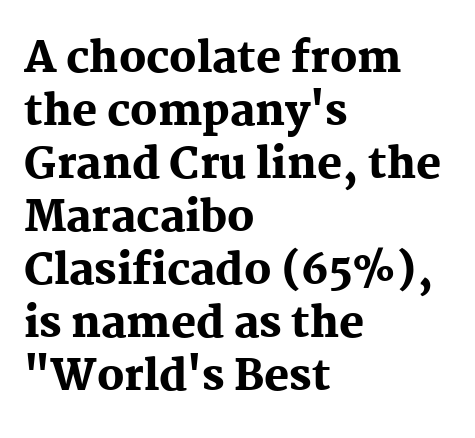
The image shows 42 px heavy serif type, upright; set left-aligned, normal line spacing (1.26x), normal letter spacing, not underlined; medium stroke contrast and a medium x-height.
